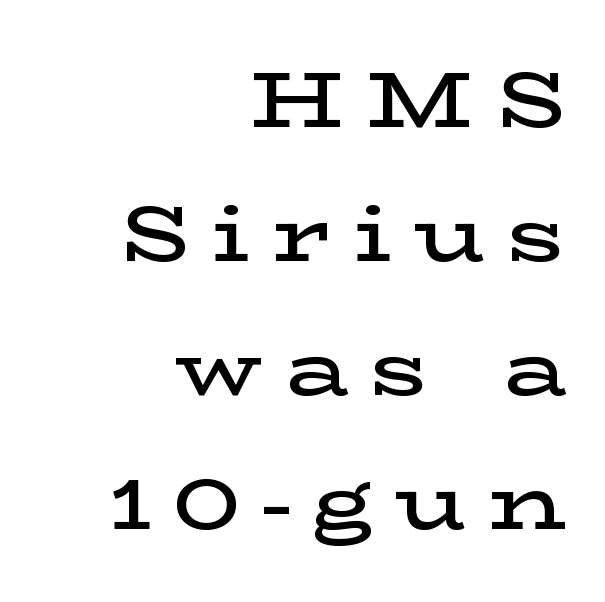
{"serif": "yes", "italic": "no", "bold": "semi", "weight": "semibold", "width": "wide", "stroke_contrast": "low", "x_height": "medium", "monospaced": "no", "underline": "no", "align": "right", "line_spacing_ratio": 1.72, "letter_spacing": "wide", "letter_spacing_em": 0.28, "glyph_px": 78}
